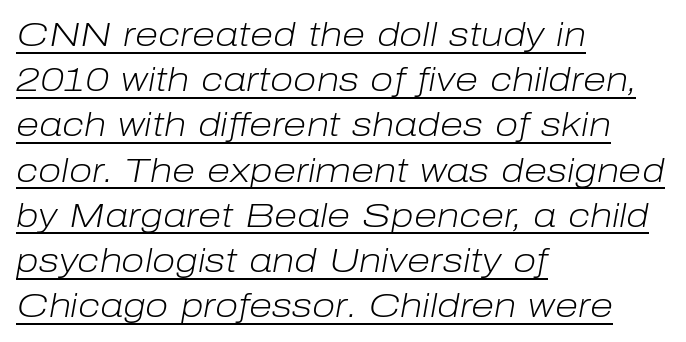
Q: Is the text bold? A: No.
Q: Is the text italic (slanted)? A: Yes, it leans right by about 10 degrees.
Q: Is the text underlined? A: Yes.
Q: How is the paragraph aligned? A: Left-aligned.
Q: Is the spacing between letters normal or unusually wide? A: Normal.
Q: Is the spacing between lines tight, normal or loose? A: Normal.
Q: Width (condensed, normal, or wide)? A: Normal.
Q: Stroke contrast? A: Low.
Q: x-height? A: Medium.
Q: Monospaced? A: No.
